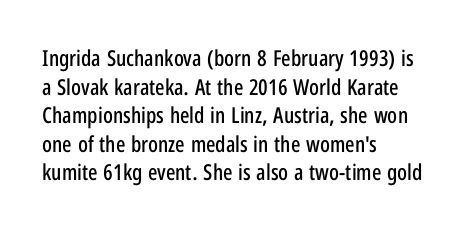
The image shows 22 px text type, upright; set left-aligned, normal line spacing (1.3x), normal letter spacing, not underlined.
